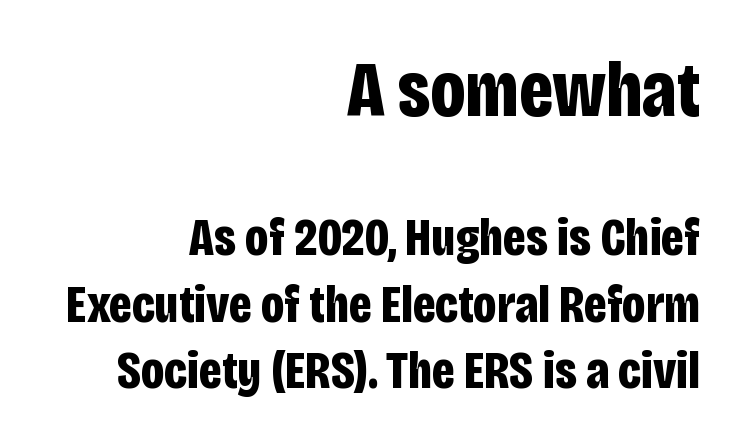
Observe the absence of serifs on each vertical stroke in this sample. Honestly, the letter spacing is just normal — you wouldn't notice it. Here the designer chose a conventional face with non-uniform glyph widths. Italic? Not at all — the glyphs are vertical.
